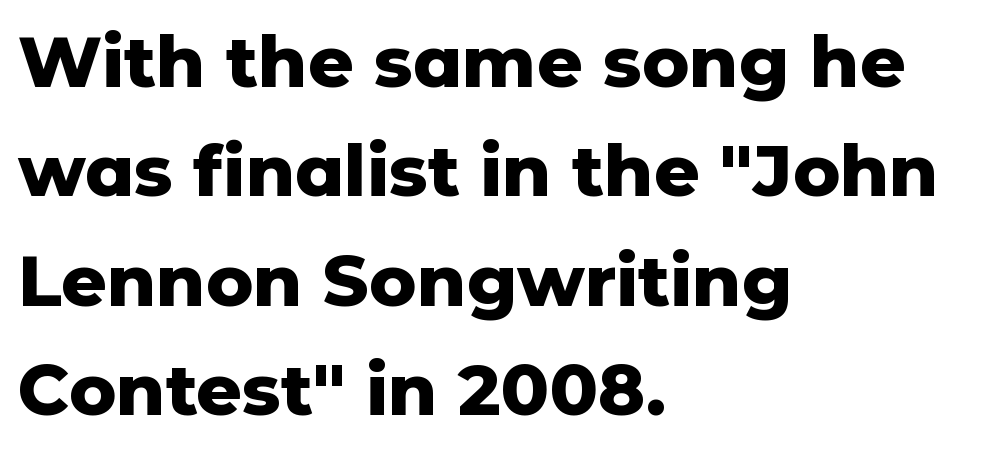
The image shows 71 px heavy sans-serif type, upright; set left-aligned, normal line spacing (1.54x), normal letter spacing, not underlined; low stroke contrast and a medium x-height.
